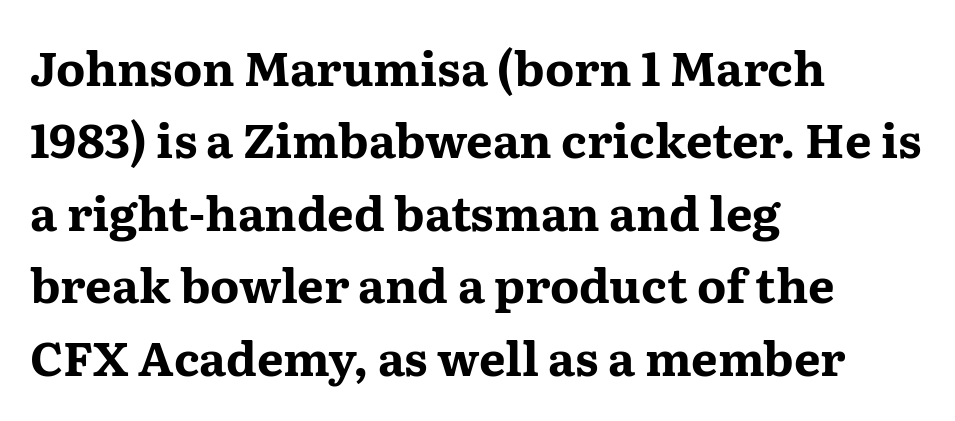
{"serif": "yes", "italic": "no", "bold": "yes", "weight": "bold", "width": "wide", "stroke_contrast": "medium", "x_height": "medium", "monospaced": "no", "underline": "no", "align": "left", "line_spacing": "normal", "line_spacing_ratio": 1.54, "letter_spacing": "normal", "letter_spacing_em": 0.0, "glyph_px": 47}
